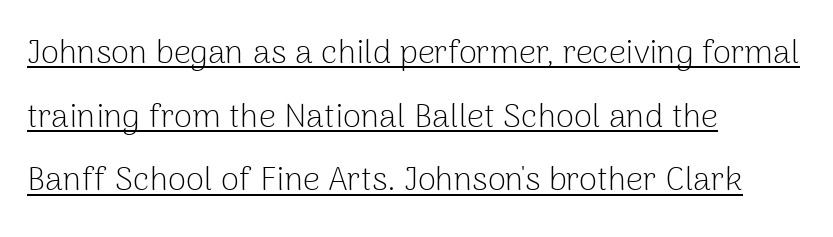
The image shows 33 px light sans-serif type, upright; set left-aligned, loose line spacing (1.93x), normal letter spacing, underlined; low stroke contrast and a medium x-height.
